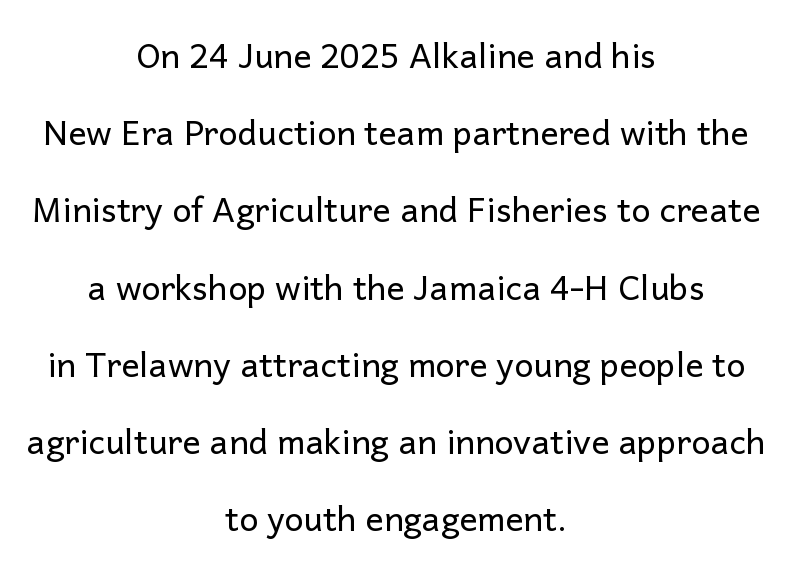
Q: Is the text bold? A: No.
Q: Is the text italic (slanted)? A: No, it is upright.
Q: Is the typeface a serif or a sans-serif typeface? A: Sans-serif.
Q: Is the text underlined? A: No.
Q: How is the paragraph aligned? A: Centered.
Q: Is the spacing between letters normal or unusually wide? A: Normal.
Q: Is the spacing between lines tight, normal or loose? A: Loose.
Q: Width (condensed, normal, or wide)? A: Normal.
Q: Stroke contrast? A: Low.
Q: x-height? A: Medium.
Q: Monospaced? A: No.
